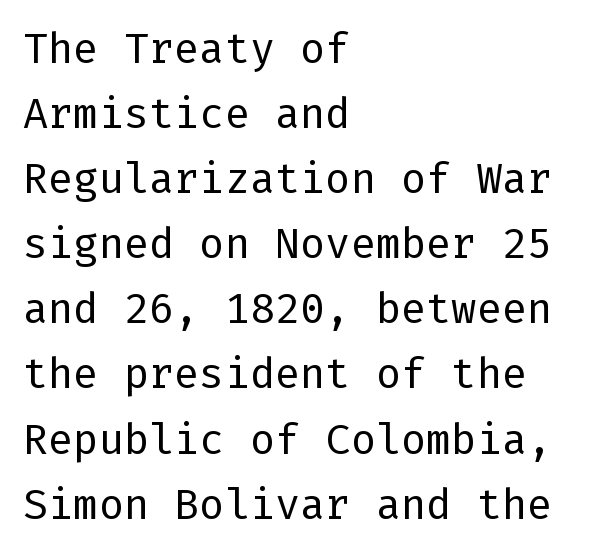
{"serif": "no", "italic": "no", "bold": "no", "weight": "regular", "width": "normal", "stroke_contrast": "low", "x_height": "medium", "underline": "no", "align": "left", "line_spacing": "normal", "line_spacing_ratio": 1.55, "letter_spacing": "normal", "letter_spacing_em": 0.0, "glyph_px": 42}
